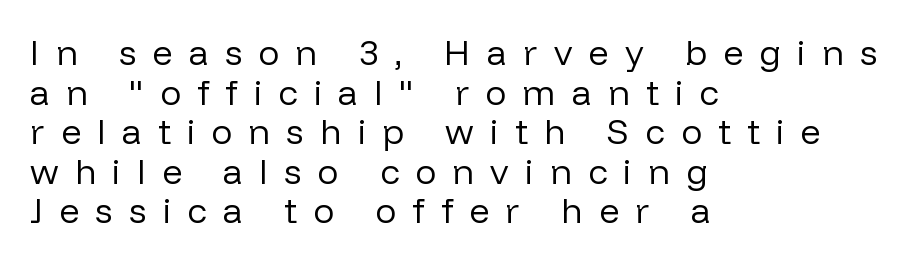
The image shows 35 px regular-weight sans-serif type, upright; set left-aligned, tight line spacing (1.13x), unusually wide letter spacing (+0.47 em), not underlined; low stroke contrast and a medium x-height.
